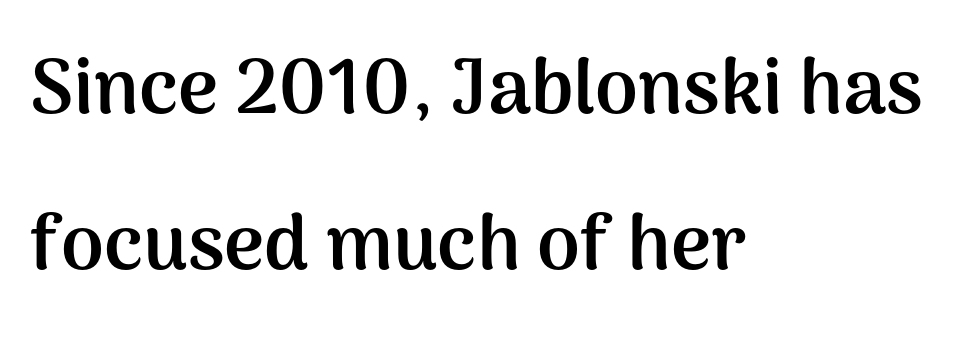
The image shows 77 px semibold sans-serif type, upright; set left-aligned, loose line spacing (2.03x), normal letter spacing, not underlined; medium stroke contrast and a medium x-height.
